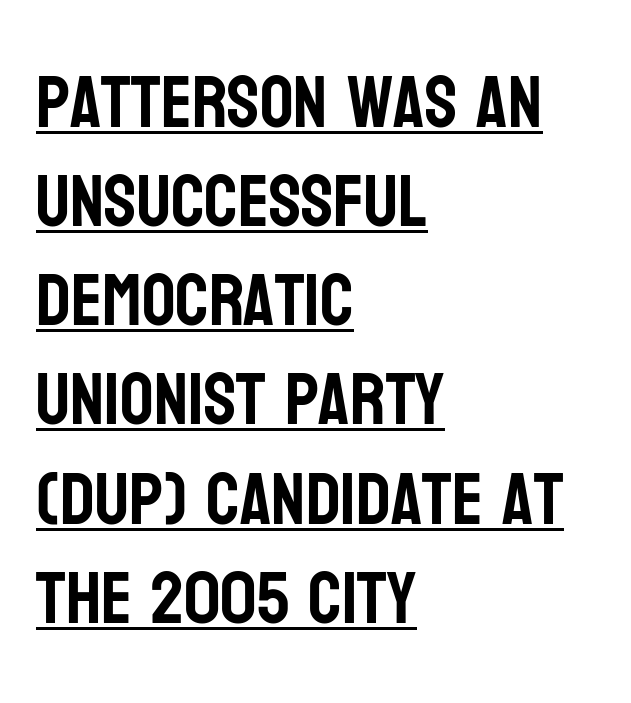
The image shows 74 px condensed sans-serif type, upright; set left-aligned, normal line spacing (1.34x), normal letter spacing, underlined; low stroke contrast and a large x-height.
